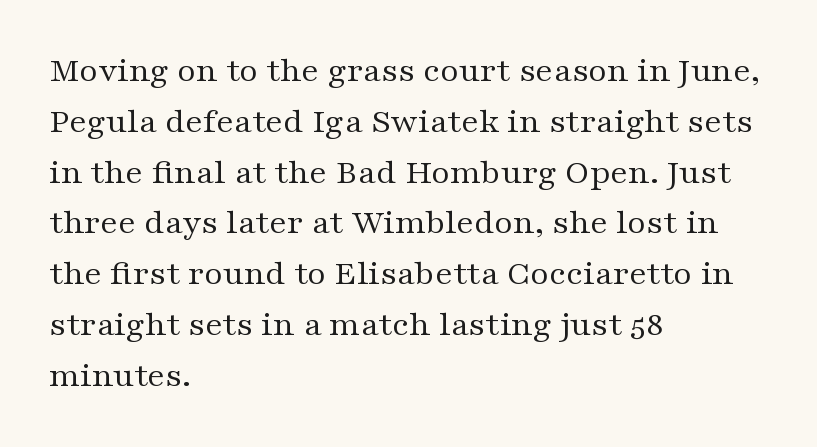
{"serif": "yes", "italic": "no", "bold": "no", "weight": "regular", "width": "wide", "stroke_contrast": "medium", "x_height": "medium", "monospaced": "no", "underline": "no", "align": "left", "line_spacing": "normal", "line_spacing_ratio": 1.41, "letter_spacing": "normal", "letter_spacing_em": 0.0, "glyph_px": 36}
